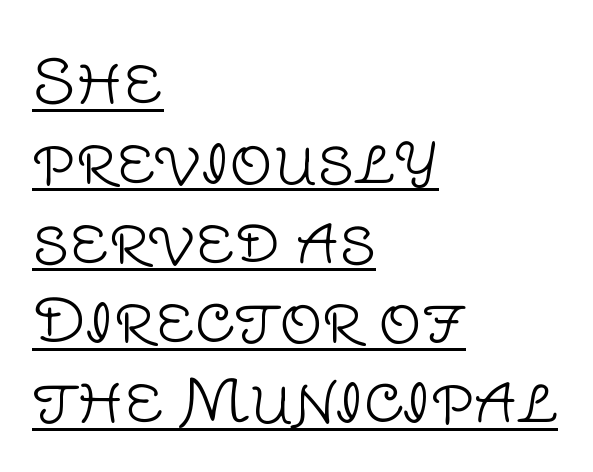
{"serif": "no", "bold": "no", "weight": "light", "width": "normal", "stroke_contrast": "low", "x_height": "large", "monospaced": "no", "underline": "yes", "align": "left", "line_spacing": "normal", "line_spacing_ratio": 1.33, "letter_spacing": "normal", "letter_spacing_em": 0.0, "glyph_px": 60}
